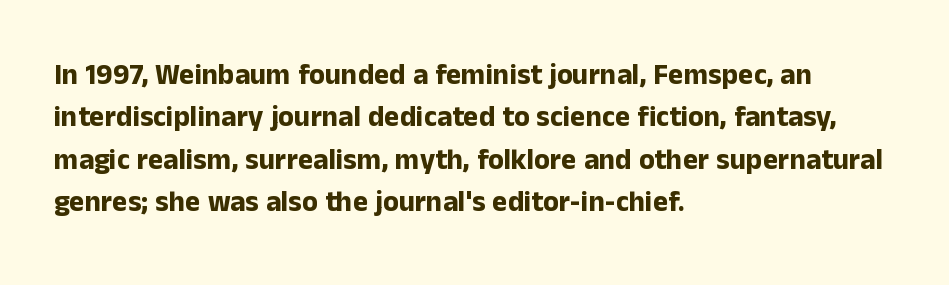
{"serif": "no", "italic": "no", "bold": "yes", "weight": "bold", "width": "normal", "stroke_contrast": "low", "x_height": "medium", "monospaced": "no", "underline": "no", "align": "left", "line_spacing": "normal", "line_spacing_ratio": 1.46, "letter_spacing": "normal", "letter_spacing_em": 0.0, "glyph_px": 29}
